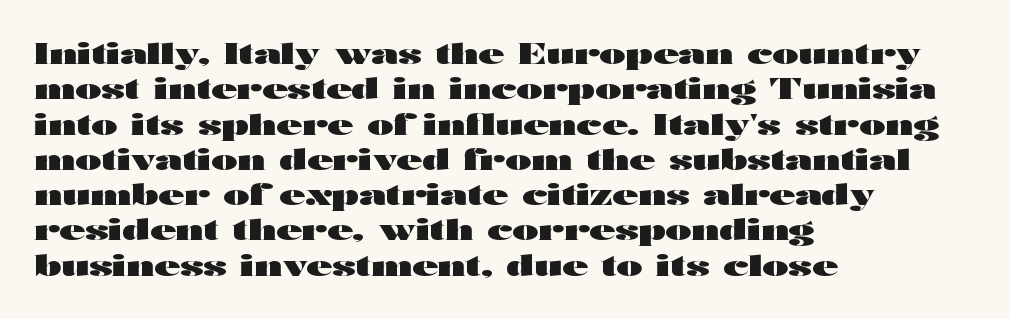
A typesetter would call this proportional, since set widths differ per character. When letters stand straight like this, we call the style roman or upright. This is heavy type, rendered in bold. Each line starts at the same left margin while the right side varies. Compared with typical body copy, the letter spacing here is the same.
